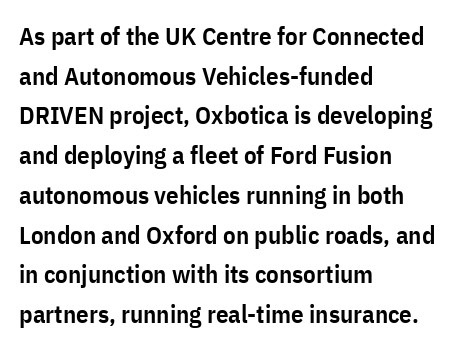
Q: Is the text bold? A: Semi-bold.
Q: Is the text italic (slanted)? A: No, it is upright.
Q: Is the text underlined? A: No.
Q: How is the paragraph aligned? A: Left-aligned.
Q: Is the spacing between letters normal or unusually wide? A: Normal.
Q: Is the spacing between lines tight, normal or loose? A: Normal.
